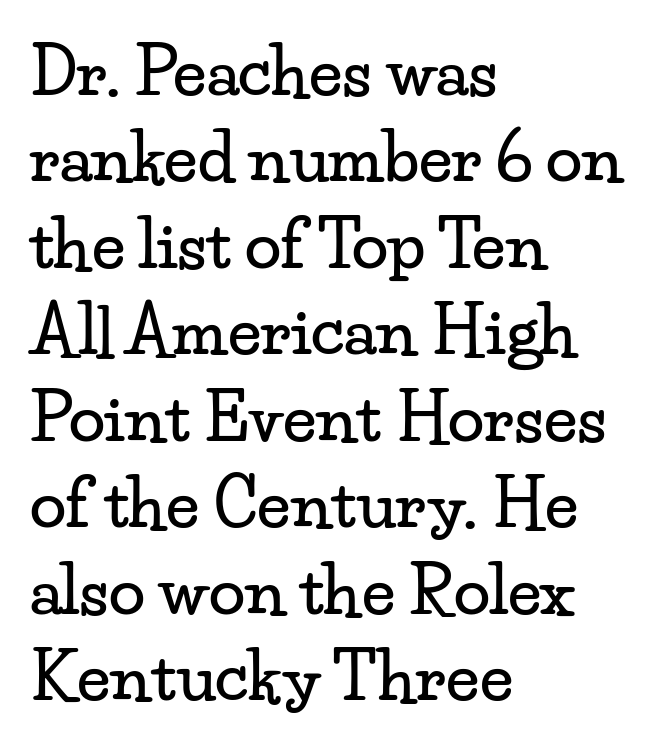
The image shows 66 px wide serif type, upright; set left-aligned, normal line spacing (1.31x), normal letter spacing, not underlined; low stroke contrast and a small x-height.
